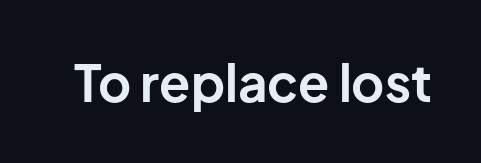
The image shows 51 px bold sans-serif type, upright; set normal letter spacing, not underlined; low stroke contrast and a medium x-height.
